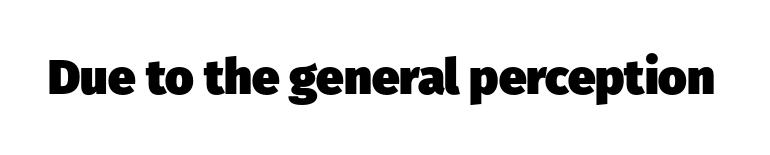
The image shows 49 px heavy sans-serif type; set normal letter spacing, not underlined; low stroke contrast and a medium x-height.
